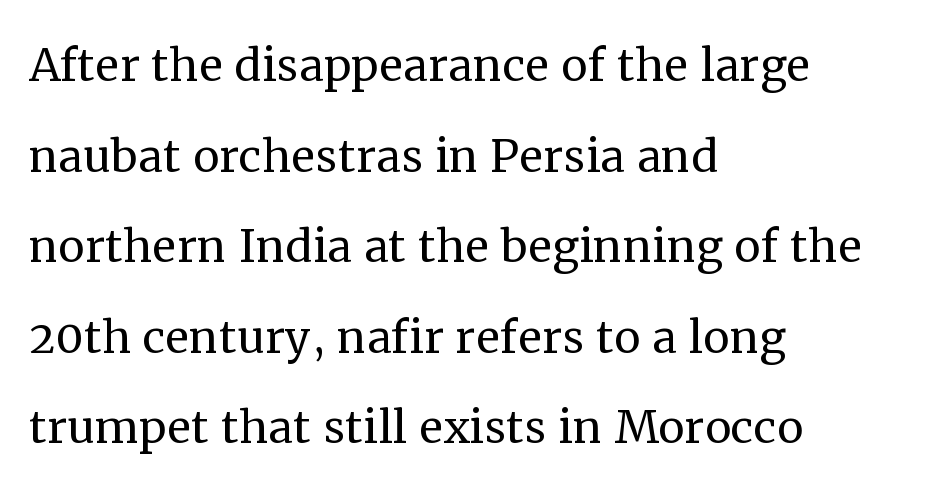
{"serif": "yes", "italic": "no", "bold": "no", "weight": "regular", "width": "normal", "stroke_contrast": "medium", "x_height": "medium", "monospaced": "no", "underline": "no", "align": "left", "line_spacing": "normal", "line_spacing_ratio": 1.51, "letter_spacing": "normal", "letter_spacing_em": 0.0, "glyph_px": 60}
